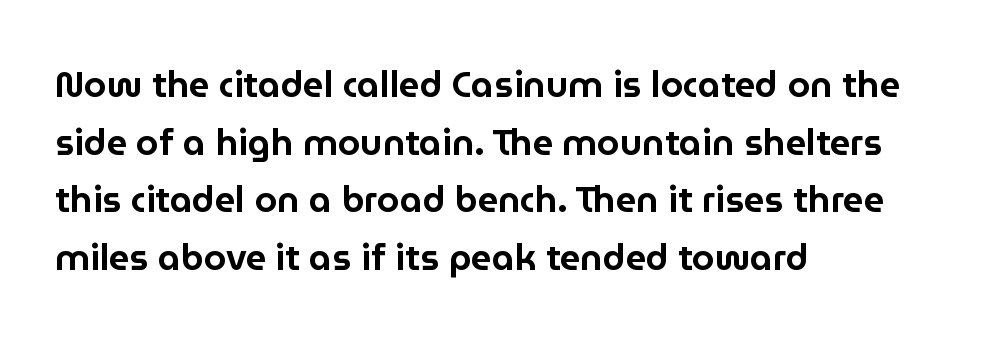
Q: Is the text italic (slanted)? A: No, it is upright.
Q: Is the typeface a serif or a sans-serif typeface? A: Sans-serif.
Q: Is the text underlined? A: No.
Q: How is the paragraph aligned? A: Left-aligned.
Q: Is the spacing between letters normal or unusually wide? A: Normal.
Q: Is the spacing between lines tight, normal or loose? A: Normal.
Q: Width (condensed, normal, or wide)? A: Normal.
Q: Stroke contrast? A: Low.
Q: x-height? A: Medium.
Q: Monospaced? A: No.
